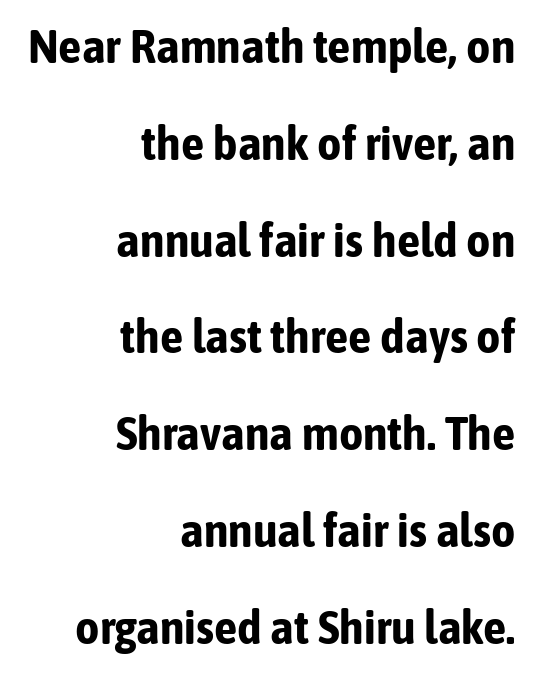
Q: Is the text bold? A: Yes.
Q: Is the text italic (slanted)? A: No, it is upright.
Q: Is the typeface a serif or a sans-serif typeface? A: Sans-serif.
Q: Is the text underlined? A: No.
Q: How is the paragraph aligned? A: Right-aligned.
Q: Is the spacing between letters normal or unusually wide? A: Normal.
Q: Is the spacing between lines tight, normal or loose? A: Loose.
Q: Width (condensed, normal, or wide)? A: Condensed.
Q: Stroke contrast? A: Low.
Q: x-height? A: Medium.
Q: Monospaced? A: No.
